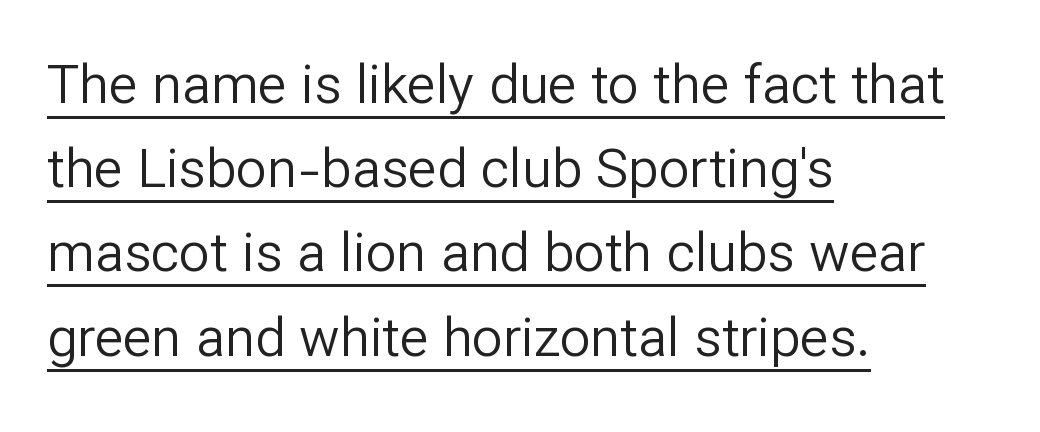
The image shows 54 px regular-weight sans-serif type, upright; set left-aligned, normal line spacing (1.56x), normal letter spacing, underlined; low stroke contrast and a medium x-height.
